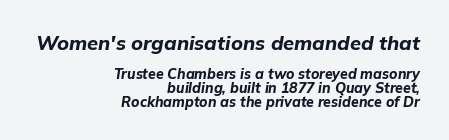
{"italic": "yes", "lean": "right", "slant_degrees": 9, "bold": "yes", "underline": "no", "align": "right", "line_spacing": "tight", "line_spacing_ratio": 0.97, "letter_spacing": "normal", "letter_spacing_em": 0.0, "larger_block": "first", "size_ratio": 1.43, "glyph_px": 20}
